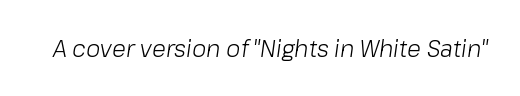
Q: Is the text bold? A: No.
Q: Is the text italic (slanted)? A: Yes, it leans right by about 8 degrees.
Q: Is the text underlined? A: No.
Q: Is the spacing between letters normal or unusually wide? A: Normal.
